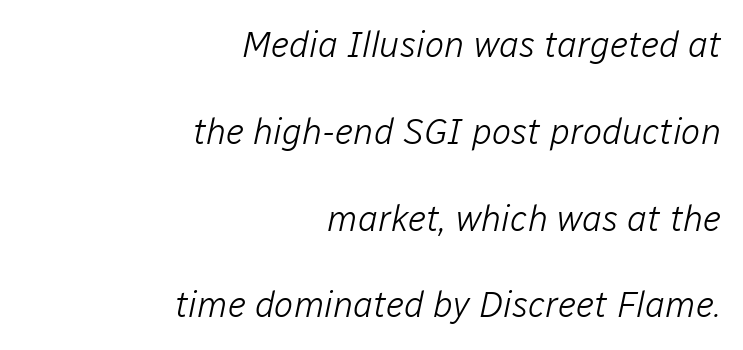
Descenders hang freely into open space. Style check: oblique. Letter spacing: default. Unbolded letterforms with no extra heft. In terms of leading, this rendering errs on the spacious side. The rendering uses natural spacing where letterforms have individual widths.
